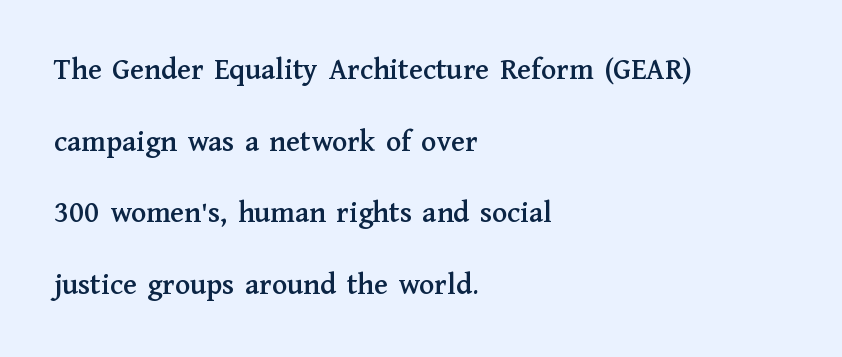
{"serif": "yes", "italic": "no", "width": "normal", "stroke_contrast": "medium", "x_height": "medium", "monospaced": "no", "underline": "no", "align": "left", "line_spacing": "loose", "line_spacing_ratio": 2.31, "letter_spacing": "normal", "letter_spacing_em": 0.0, "glyph_px": 31}
